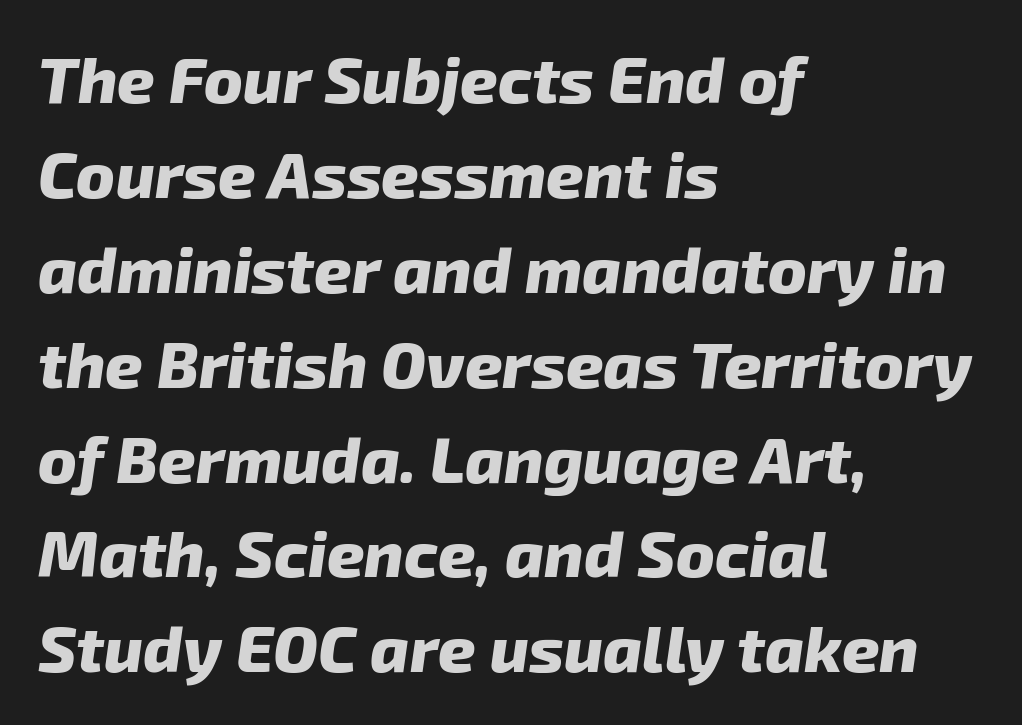
The image shows 65 px heavy type, italic (leaning right); set left-aligned, normal line spacing (1.46x), normal letter spacing, not underlined; low stroke contrast and a medium x-height.
